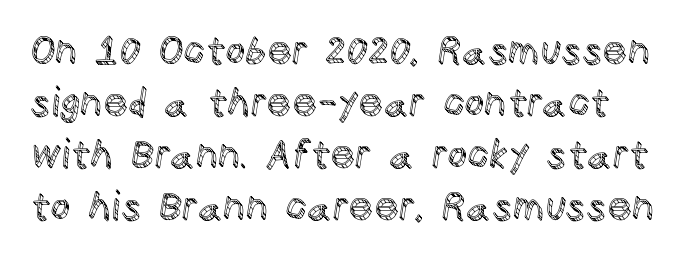
Q: Is the text italic (slanted)? A: Yes.
Q: Is the text underlined? A: No.
Q: Is the spacing between letters normal or unusually wide? A: Normal.
Q: Is the spacing between lines tight, normal or loose? A: Normal.
Q: Width (condensed, normal, or wide)? A: Normal.
Q: x-height? A: Large.
Q: Monospaced? A: No.
